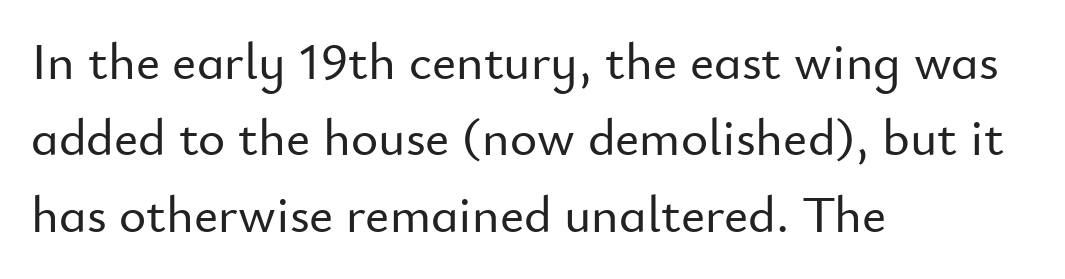
The image shows 52 px sans-serif type, upright; set left-aligned, normal line spacing (1.47x), normal letter spacing, not underlined; low stroke contrast and a small x-height.
